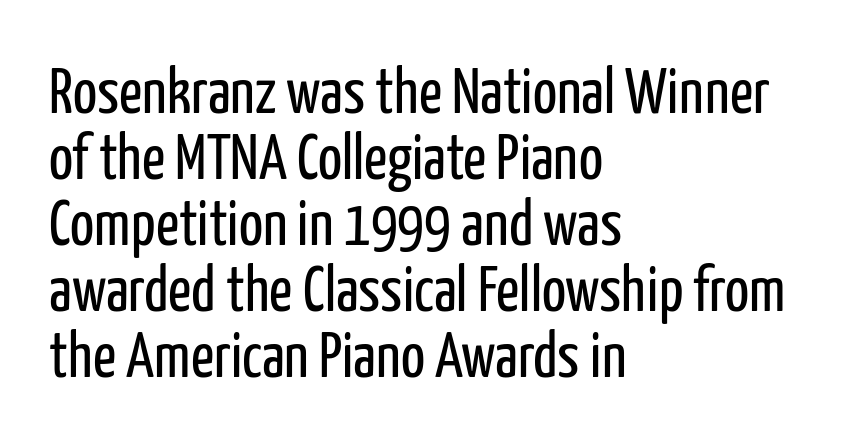
{"serif": "no", "italic": "no", "bold": "no", "weight": "regular", "width": "condensed", "stroke_contrast": "low", "x_height": "medium", "monospaced": "no", "underline": "no", "align": "left", "line_spacing": "tight", "line_spacing_ratio": 1.03, "letter_spacing": "normal", "letter_spacing_em": 0.0, "glyph_px": 64}
